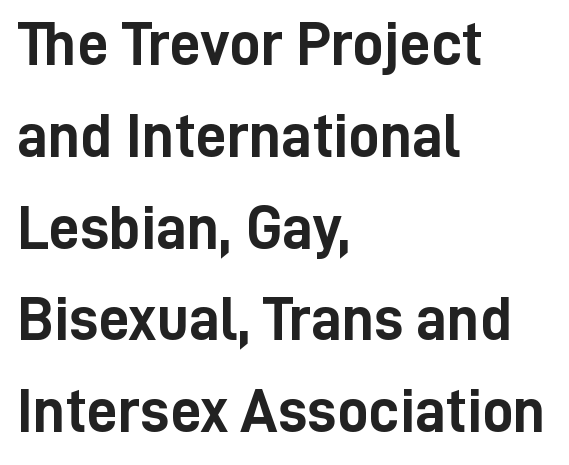
If you drew a ruler down the left edge, every line would touch it. Look at the tracking — it's just the regular setting, nothing added. No italicization has been applied; the sample stays upright. Horizontal bands of white between lines are of average thickness. The strokes are fattened all the way to bold. Letters rest on an invisible, unmarked baseline.
